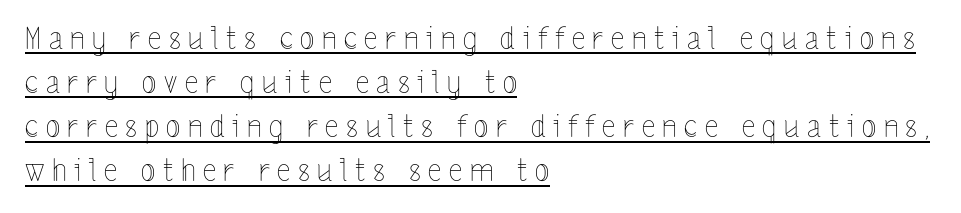
The image shows 30 px thin, condensed type, upright; set left-aligned, normal line spacing (1.47x), unusually wide letter spacing (+0.25 em), underlined; a medium x-height.
